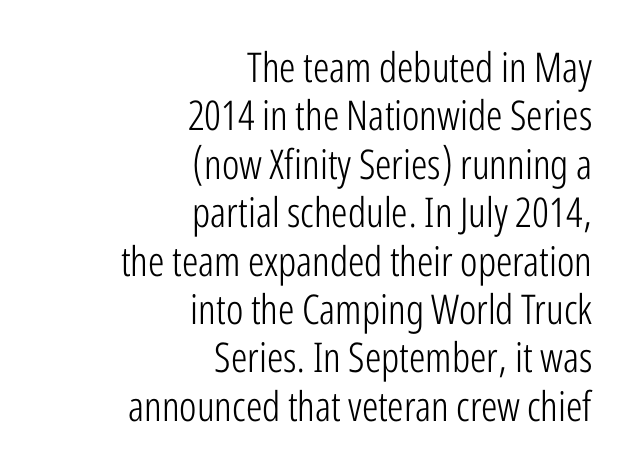
Q: Is the text bold? A: No.
Q: Is the text italic (slanted)? A: No, it is upright.
Q: Is the typeface a serif or a sans-serif typeface? A: Sans-serif.
Q: Is the text underlined? A: No.
Q: How is the paragraph aligned? A: Right-aligned.
Q: Is the spacing between letters normal or unusually wide? A: Normal.
Q: Width (condensed, normal, or wide)? A: Condensed.
Q: Stroke contrast? A: Low.
Q: x-height? A: Medium.
Q: Monospaced? A: No.
